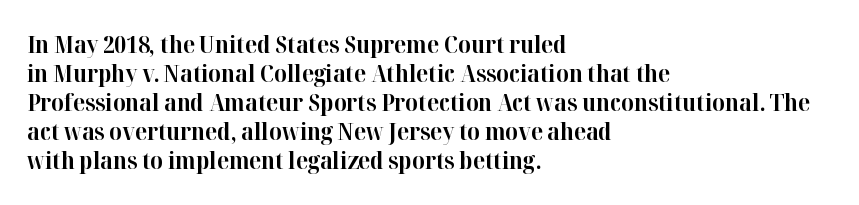
Bold? Absolutely — the strokes are thick and heavy. These lines are set flush left with a ragged right edge. Each row of text sits above clean, open space. There is no visible air inserted between adjacent glyphs. The type sits square on the baseline with zero lean.
